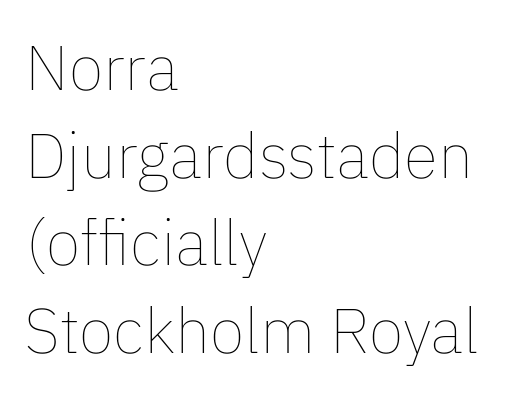
The image shows 63 px thin type, upright; set left-aligned, normal line spacing (1.39x), normal letter spacing, not underlined; low stroke contrast and a medium x-height.
